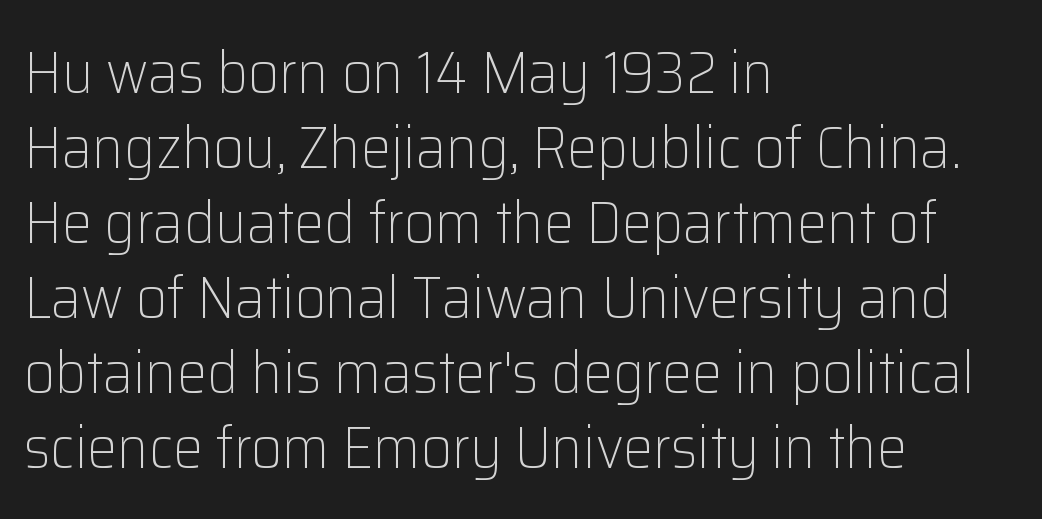
Q: Is the text bold? A: No.
Q: Is the text italic (slanted)? A: No, it is upright.
Q: Is the typeface a serif or a sans-serif typeface? A: Sans-serif.
Q: Is the text underlined? A: No.
Q: How is the paragraph aligned? A: Left-aligned.
Q: Is the spacing between letters normal or unusually wide? A: Normal.
Q: Is the spacing between lines tight, normal or loose? A: Normal.
Q: Width (condensed, normal, or wide)? A: Normal.
Q: Stroke contrast? A: Low.
Q: x-height? A: Medium.
Q: Monospaced? A: No.
